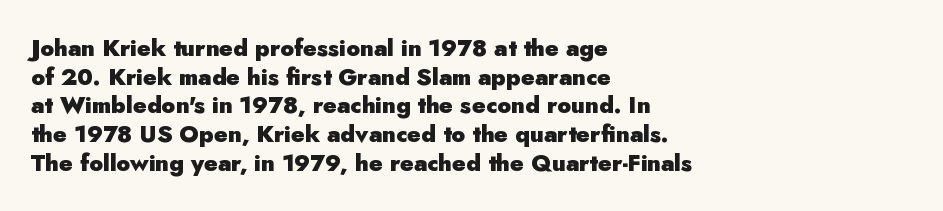
The image shows 23 px bold type, upright; set left-aligned, normal line spacing (1.25x), normal letter spacing, not underlined.
